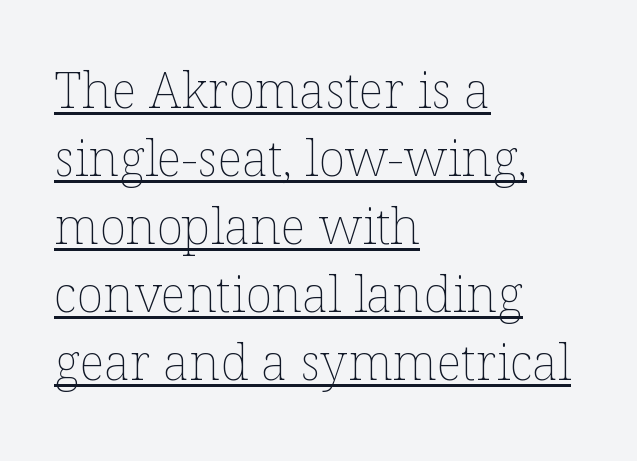
A light-to-regular cut is what we see here. Decoration check: the copy is underlined. These lines are rendered in a variable-pitch font. The lines in this sample share a left origin and differ only in where they stop. A roman cut, with each character standing at attention. The passage shown has conventional tracking throughout.
